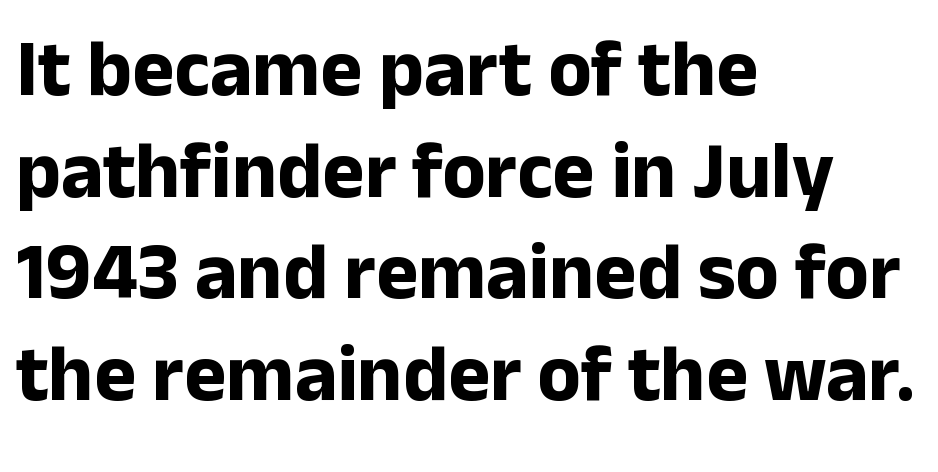
The image shows 80 px bold sans-serif type, upright; set left-aligned, normal line spacing (1.27x), normal letter spacing, not underlined; low stroke contrast and a medium x-height.
